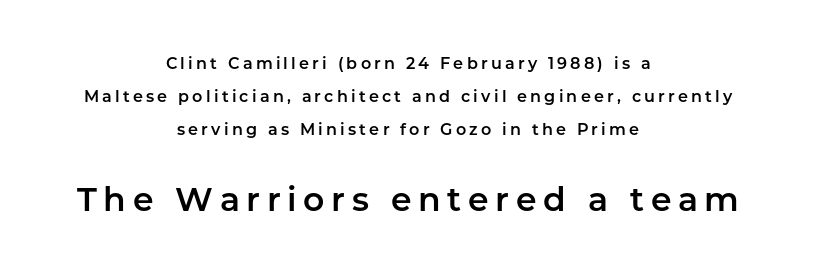
Leading: increased. The typesetter chose a symmetrical, centered arrangement here. Font category for this specimen: sans-serif. Think of a printed novel: that variable character pitch is what you see here. Look at the tracking — it's clearly loosened, letters drifting apart.
